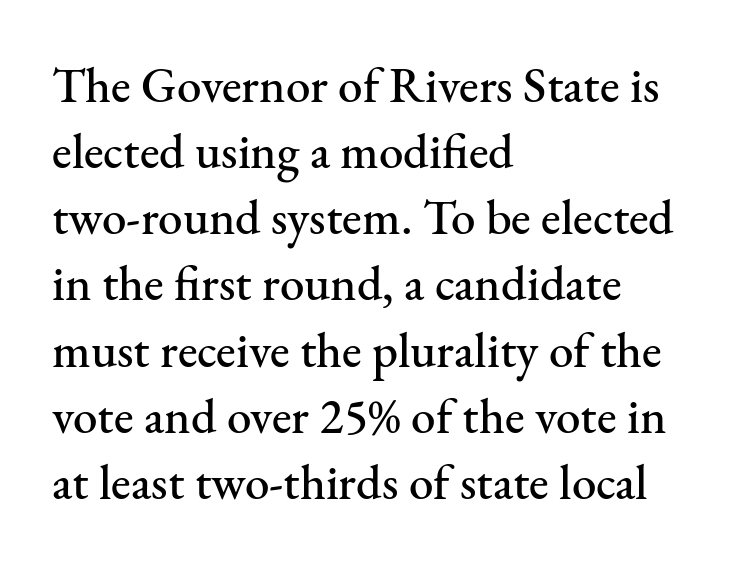
Q: Is the text italic (slanted)? A: No, it is upright.
Q: Is the typeface a serif or a sans-serif typeface? A: Serif.
Q: Is the text underlined? A: No.
Q: How is the paragraph aligned? A: Left-aligned.
Q: Is the spacing between letters normal or unusually wide? A: Normal.
Q: Is the spacing between lines tight, normal or loose? A: Normal.
Q: Width (condensed, normal, or wide)? A: Normal.
Q: Stroke contrast? A: Medium.
Q: x-height? A: Small.
Q: Monospaced? A: No.
